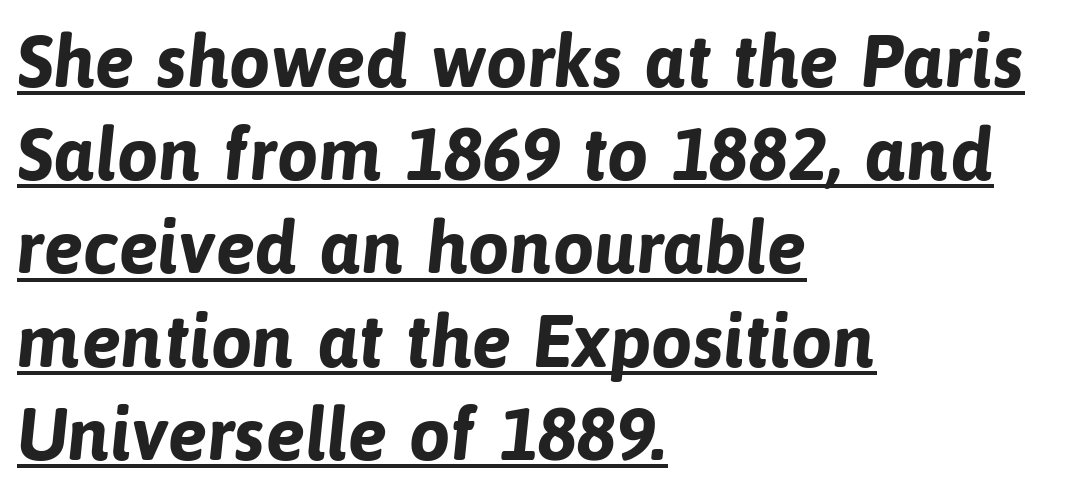
Varying glyph widths throughout — classic text-font behaviour. Horizontal bands of white between lines are of average thickness. Between one letter and the next there's only the usual sliver of space. Stroke thickness is high; the sample reads as a true bold. Is this a sans? Yes — the strokes have no serifs. Emphasis is given by a line drawn under the lettering.
